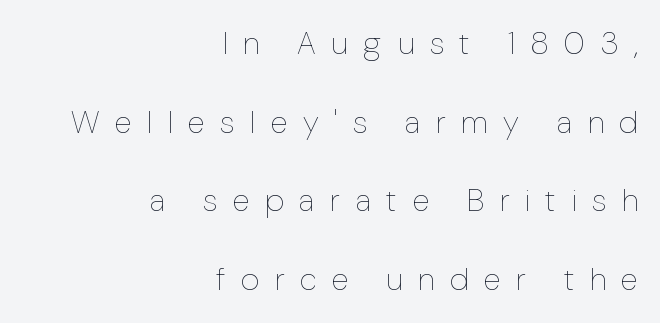
Is the block centered? No — it sits flush against the right margin. The weight would be labelled regular, book, light, or lighter still. Glyph-to-glyph distance is far greater than everyday printed text. Loosely led — the rows are spread out. The foot of each line stays bare and open.
